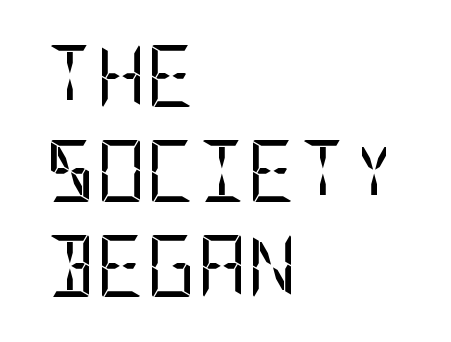
Words float on clear page, feet unadorned. Spacing between characters is what you'd get straight out of the box. Is the block centered? No — it sits flush against the left margin. Summary of vertical rhythm: regular, with standard interline spacing. Every character sits straight up, as roman type does.
